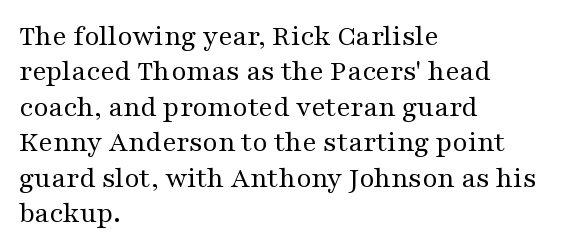
{"serif": "yes", "italic": "no", "bold": "no", "weight": "regular", "width": "wide", "stroke_contrast": "medium", "x_height": "medium", "monospaced": "no", "underline": "no", "align": "left", "line_spacing_ratio": 1.22, "letter_spacing": "normal", "letter_spacing_em": 0.0, "glyph_px": 29}
